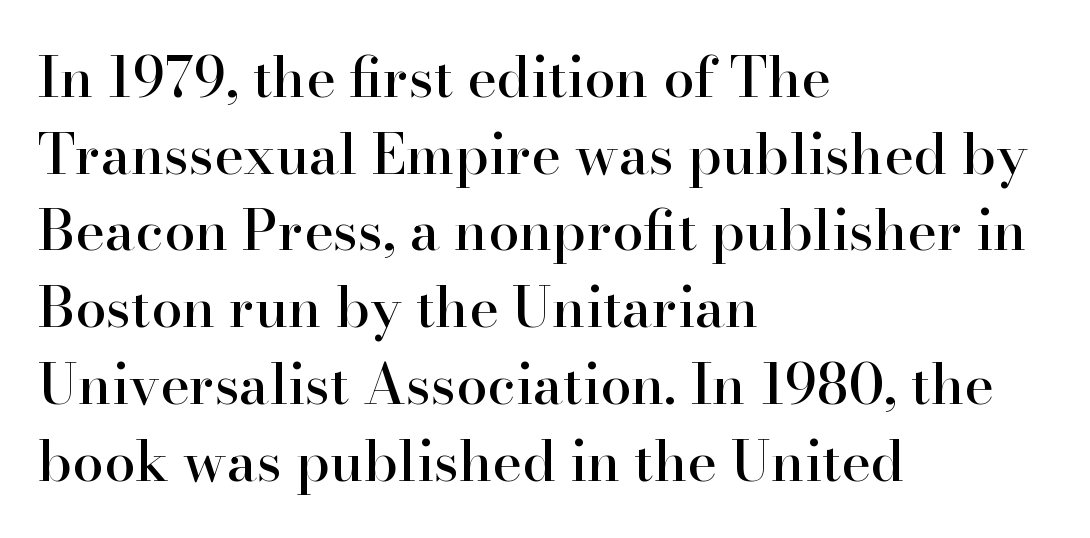
Does the type have serifs? Yes, each stem ends in a small foot. The passage shown is not underscored anywhere. This rendering uses left alignment, leaving the right contour irregular. Vertical spacing — default. Notice how the stems are strictly vertical — no italics here.
